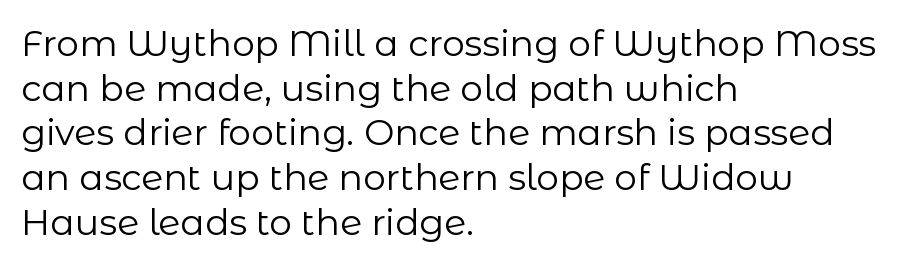
Observe the absence of serifs on each vertical stroke in this sample. The tracking reads as untouched default to a designer's eye. Each stroke keeps to a modest, everyday thickness or less. These lines stack with their left ends in a neat column. Unlike italic type, these characters show no tilt at all.
